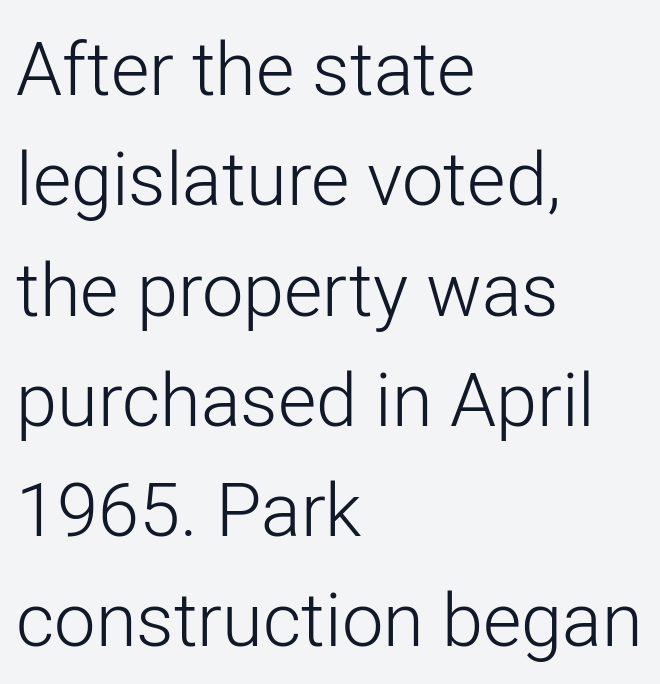
What's the leading like? Ordinary, nothing unusual. Here the designer chose a conventional face with non-uniform glyph widths. Here the glyphs are tracked normally, forming tight word shapes. Posture: upright roman. Weight: regular or lighter. Does the type have serifs? No, each stem ends abruptly.
